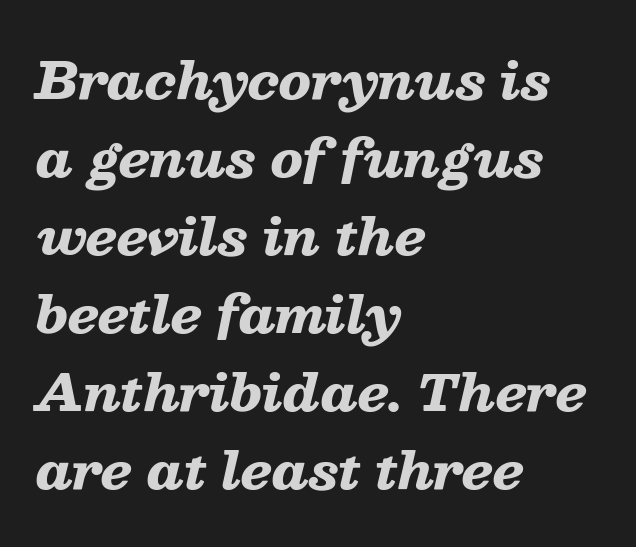
The image shows 50 px heavy, wide type, italic (leaning right); set left-aligned, normal line spacing (1.56x), normal letter spacing, not underlined; low stroke contrast and a medium x-height.
